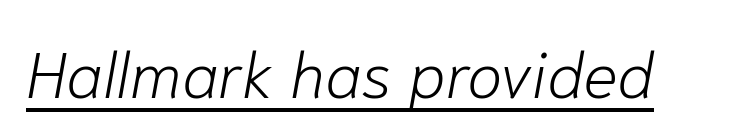
Q: Is the text bold? A: No.
Q: Is the text italic (slanted)? A: Yes, it leans right by about 10 degrees.
Q: Is the text underlined? A: Yes.
Q: Is the spacing between letters normal or unusually wide? A: Normal.
Q: Width (condensed, normal, or wide)? A: Normal.
Q: Stroke contrast? A: Low.
Q: x-height? A: Medium.
Q: Monospaced? A: No.
